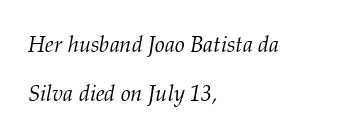
Q: Is the text bold? A: No.
Q: Is the text italic (slanted)? A: Yes, it leans right by about 12 degrees.
Q: Is the text underlined? A: No.
Q: How is the paragraph aligned? A: Left-aligned.
Q: Is the spacing between letters normal or unusually wide? A: Normal.
Q: Is the spacing between lines tight, normal or loose? A: Loose.
